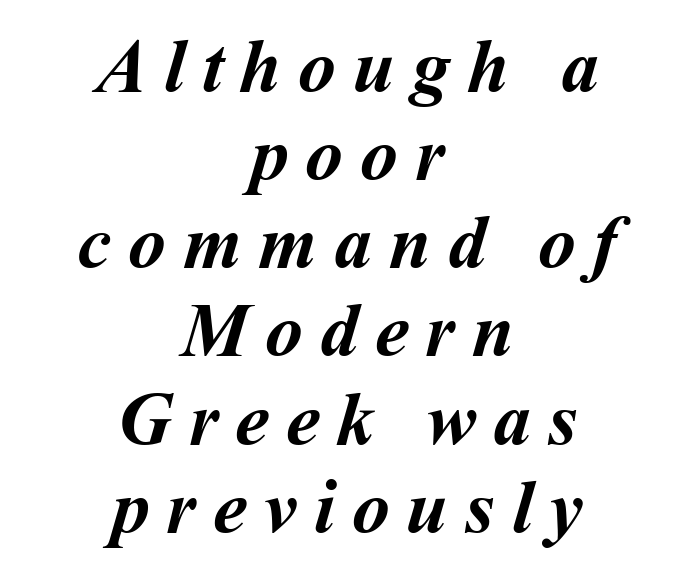
The image shows 76 px semibold type; set centered, line spacing 1.16x, unusually wide letter spacing (+0.22 em), not underlined; medium stroke contrast and a medium x-height.
